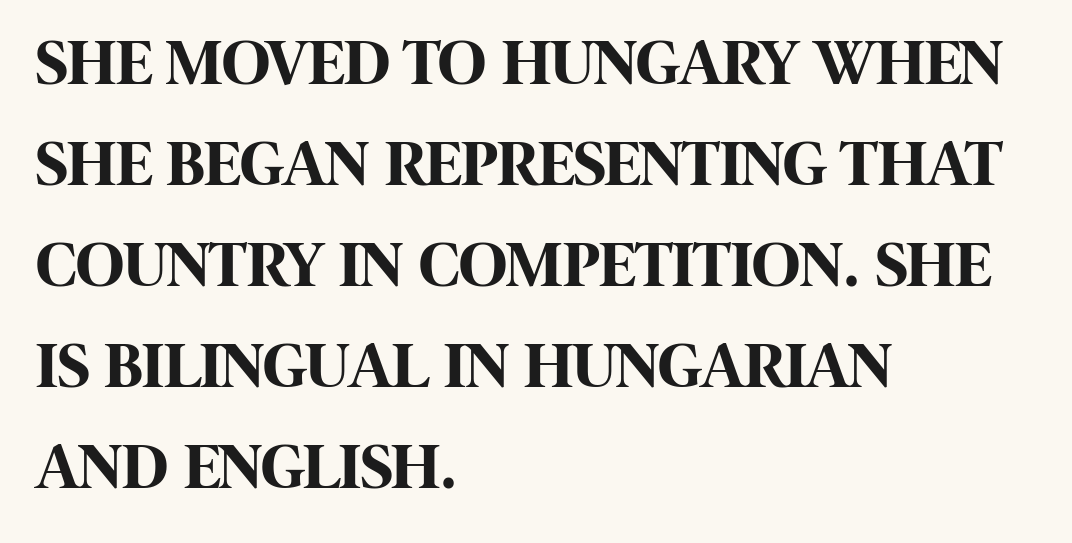
The image shows 66 px bold, condensed sans-serif type, upright; set left-aligned, normal line spacing (1.53x), normal letter spacing, not underlined; high stroke contrast and a large x-height.
